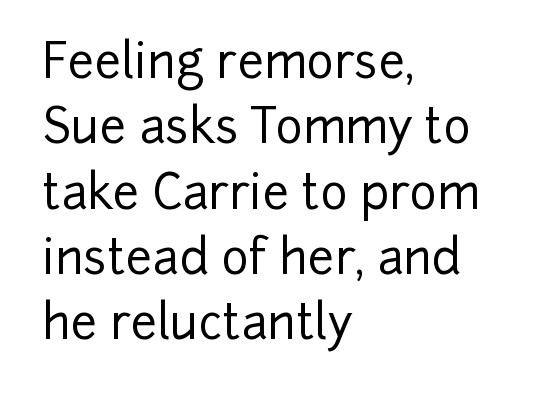
{"serif": "no", "italic": "no", "width": "normal", "stroke_contrast": "low", "x_height": "medium", "monospaced": "no", "underline": "no", "align": "left", "line_spacing": "normal", "line_spacing_ratio": 1.39, "letter_spacing": "normal", "letter_spacing_em": 0.0, "glyph_px": 47}
